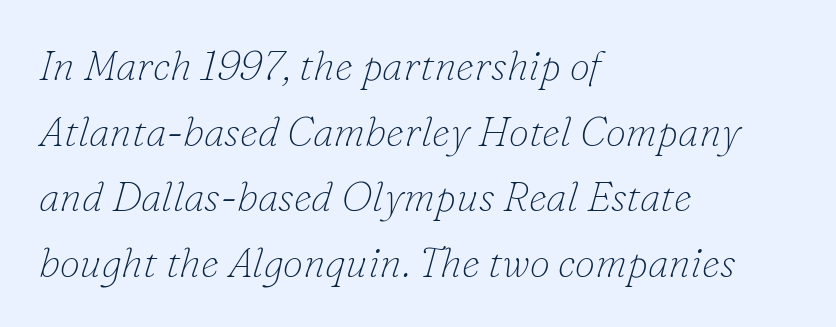
Q: Is the text bold? A: No.
Q: Is the text italic (slanted)? A: Yes, it leans right by about 16 degrees.
Q: Is the typeface a serif or a sans-serif typeface? A: Serif.
Q: Is the text underlined? A: No.
Q: How is the paragraph aligned? A: Left-aligned.
Q: Is the spacing between letters normal or unusually wide? A: Normal.
Q: Is the spacing between lines tight, normal or loose? A: Normal.
Q: Width (condensed, normal, or wide)? A: Normal.
Q: Stroke contrast? A: Low.
Q: x-height? A: Small.
Q: Monospaced? A: No.
